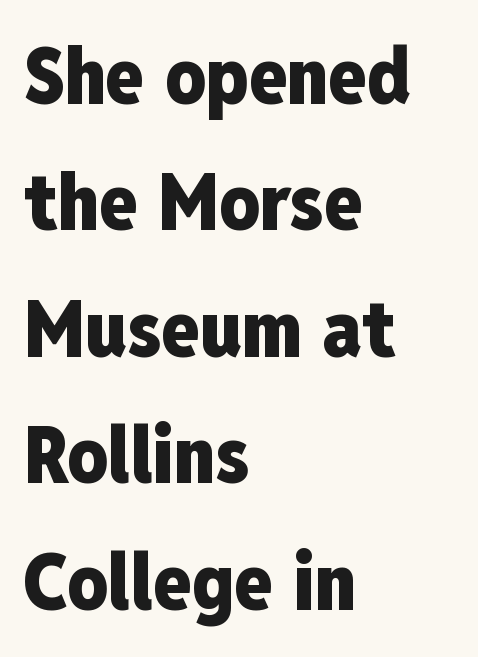
Does the weight exceed regular? Yes, all the way to bold. What's the leading like? Ordinary, nothing unusual. To sum up the face: it is a sans, with no serifs. You can tell it's not italic because the verticals are truly vertical. Character widths vary here, with narrow letters taking less room than wide ones. Plain, unruled lines of type.
